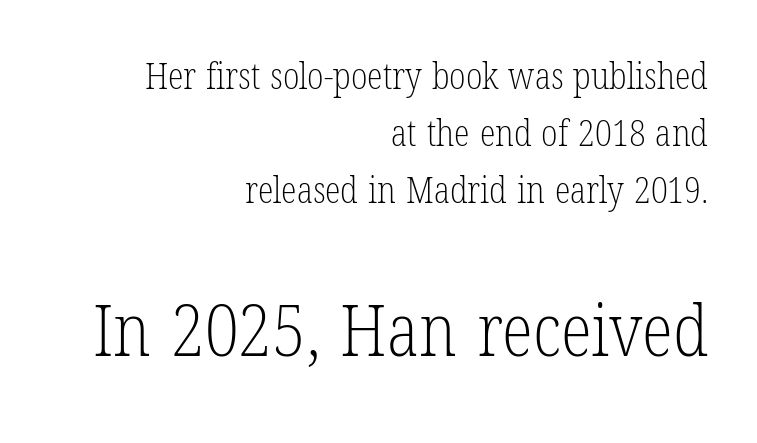
Q: Is the text bold? A: No.
Q: Is the text italic (slanted)? A: No, it is upright.
Q: Is the typeface a serif or a sans-serif typeface? A: Serif.
Q: Is the text underlined? A: No.
Q: How is the paragraph aligned? A: Right-aligned.
Q: Is the spacing between letters normal or unusually wide? A: Normal.
Q: Is the spacing between lines tight, normal or loose? A: Normal.
Q: Which block of text is set in a larger size, the first (top) or the second (bottom)? A: The second (bottom) one.
Q: Width (condensed, normal, or wide)? A: Condensed.
Q: Stroke contrast? A: Low.
Q: x-height? A: Medium.
Q: Monospaced? A: No.
